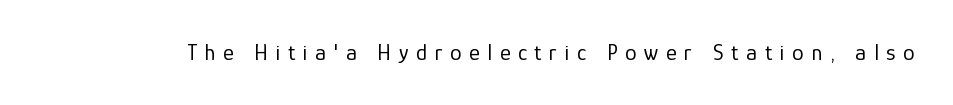
{"italic": "no", "bold": "no", "underline": "no", "letter_spacing": "wide", "letter_spacing_em": 0.33, "glyph_px": 23}
